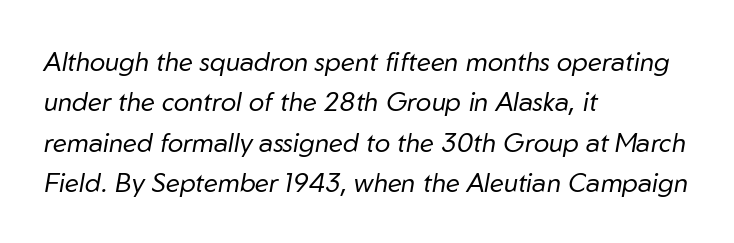
The image shows 26 px text type, italic (leaning right); set left-aligned, normal line spacing (1.55x), normal letter spacing, not underlined.
